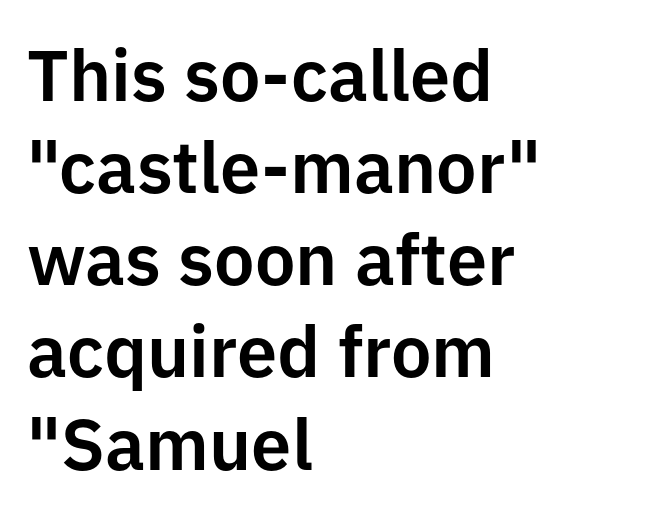
Q: Is the text italic (slanted)? A: No, it is upright.
Q: Is the typeface a serif or a sans-serif typeface? A: Sans-serif.
Q: Is the text underlined? A: No.
Q: How is the paragraph aligned? A: Left-aligned.
Q: Is the spacing between letters normal or unusually wide? A: Normal.
Q: Is the spacing between lines tight, normal or loose? A: Normal.
Q: Width (condensed, normal, or wide)? A: Normal.
Q: Stroke contrast? A: Low.
Q: x-height? A: Medium.
Q: Monospaced? A: No.
